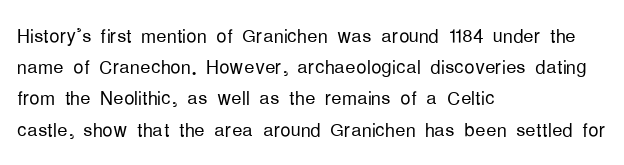
{"italic": "no", "bold": "no", "underline": "no", "align": "left", "line_spacing_ratio": 1.2, "letter_spacing": "normal", "letter_spacing_em": 0.0, "glyph_px": 26}
